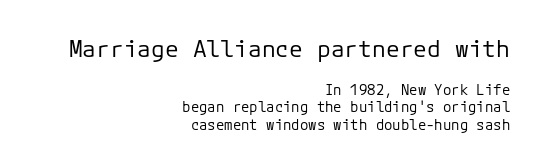
Q: Is the text bold? A: No.
Q: Is the text italic (slanted)? A: No, it is upright.
Q: Is the text underlined? A: No.
Q: How is the paragraph aligned? A: Right-aligned.
Q: Is the spacing between letters normal or unusually wide? A: Normal.
Q: Which block of text is set in a larger size, the first (top) or the second (bottom)? A: The first (top) one.
